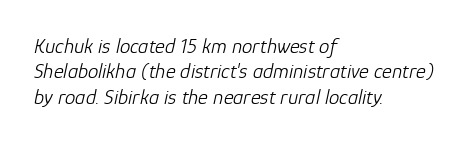
The image shows 21 px text type, italic (leaning right); set left-aligned, line spacing 1.21x, normal letter spacing, not underlined.
